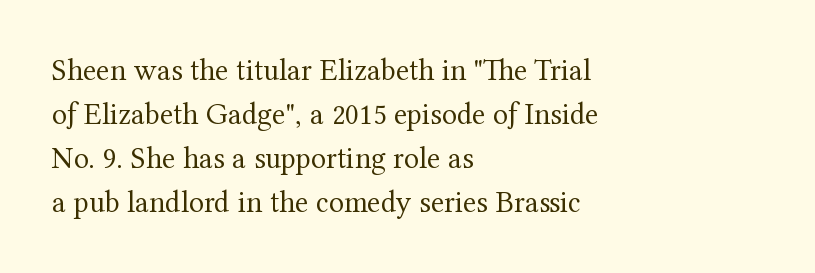
These lines are rendered in a variable-pitch font. Type without underlining. Left-aligned paragraph, ragged on the right. The space between consecutive lines is moderate. These glyphs show unthickened strokes, regular width or finer. Here the glyphs are tracked normally, forming tight word shapes.
